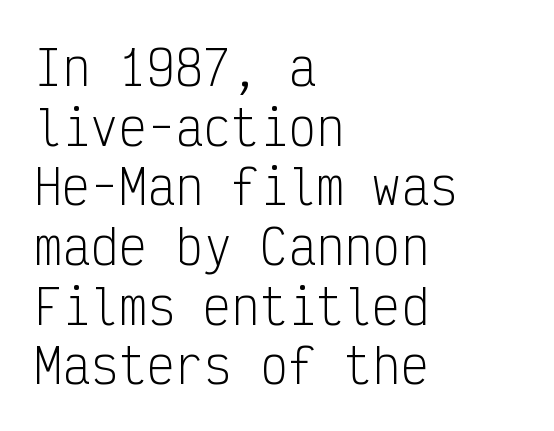
{"serif": "no", "italic": "no", "bold": "no", "weight": "light", "width": "condensed", "stroke_contrast": "low", "x_height": "medium", "monospaced": "yes", "underline": "no", "align": "left", "line_spacing": "normal", "line_spacing_ratio": 1.27, "letter_spacing": "normal", "letter_spacing_em": 0.0, "glyph_px": 47}
